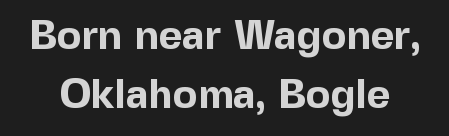
{"serif": "no", "italic": "no", "bold": "yes", "weight": "bold", "width": "normal", "x_height": "medium", "monospaced": "no", "underline": "no", "line_spacing": "normal", "line_spacing_ratio": 1.44, "letter_spacing": "normal", "letter_spacing_em": 0.0, "glyph_px": 41}
